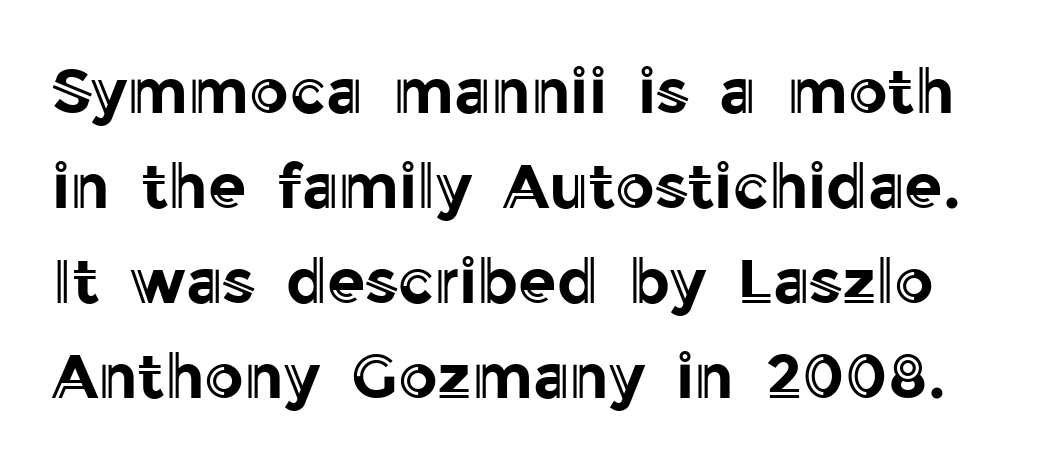
Regarding leading, the lines here are spaced in the standard way. You could not count columns in this text — the font is proportionally spaced. Descenders hang freely into open space. Tracking here is standard; glyphs follow each other at the usual distance.
